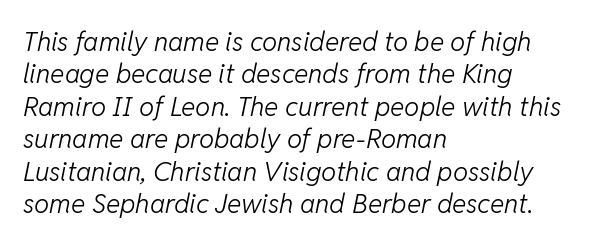
The face used here is rendered with its standard letterfit. Would a proofreader flag this as italicized? Yes. The characters are drawn with everyday or finer stroke widths. The rag falls on the right side of this text block. Rule under the text: the space is simply empty.
